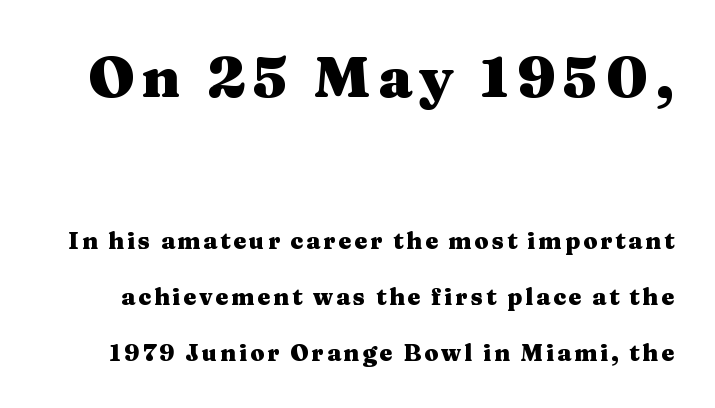
The image shows 57 px heavy, wide serif type, upright; set loose line spacing (2.44x), not underlined; the first (top) block is 2.48x larger; medium stroke contrast and a medium x-height.
